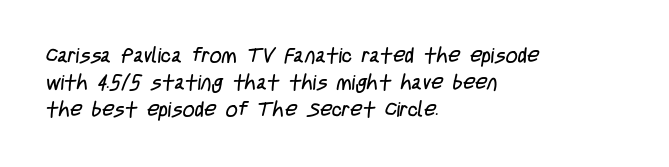
The paragraph shown leans on its left margin. Nothing heavy about these letters — not bold at all. Beneath every word, the page is bare. The letters sit at their default tracking, neither squeezed nor spread. Leading: standard.
